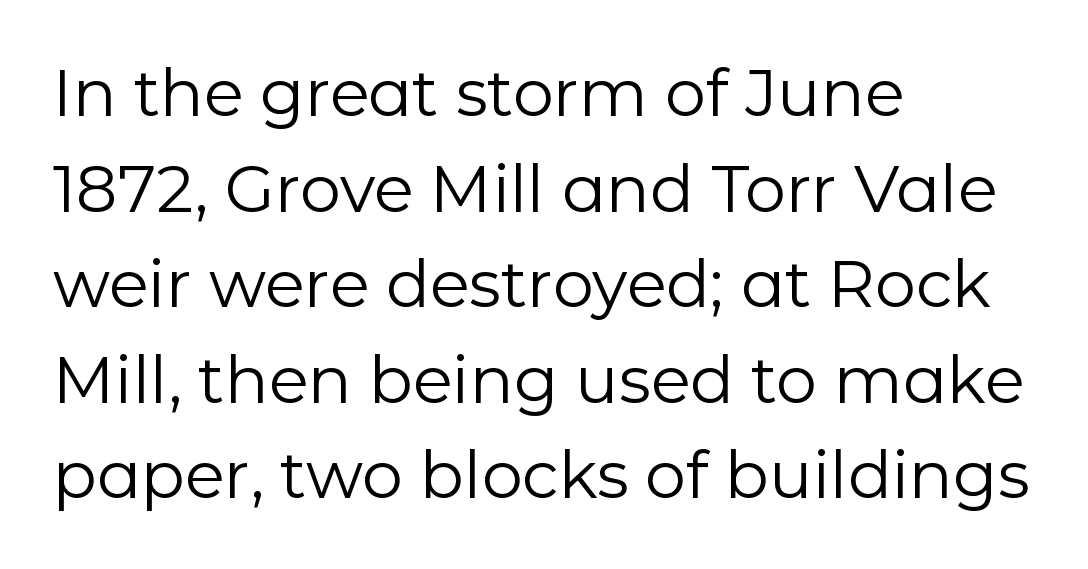
Q: Is the text bold? A: No.
Q: Is the text italic (slanted)? A: No, it is upright.
Q: Is the typeface a serif or a sans-serif typeface? A: Sans-serif.
Q: Is the text underlined? A: No.
Q: How is the paragraph aligned? A: Left-aligned.
Q: Is the spacing between letters normal or unusually wide? A: Normal.
Q: Is the spacing between lines tight, normal or loose? A: Normal.
Q: Width (condensed, normal, or wide)? A: Normal.
Q: Stroke contrast? A: Low.
Q: x-height? A: Medium.
Q: Monospaced? A: No.
